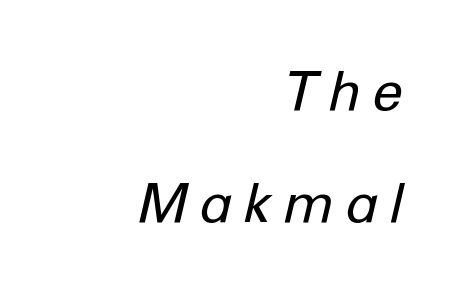
These glyphs show unthickened strokes, regular width or finer. The rendering uses natural spacing where letterforms have individual widths. The specimen omits any rule beneath the text block's lines. If you drew a ruler down the right edge, every line would touch it.
